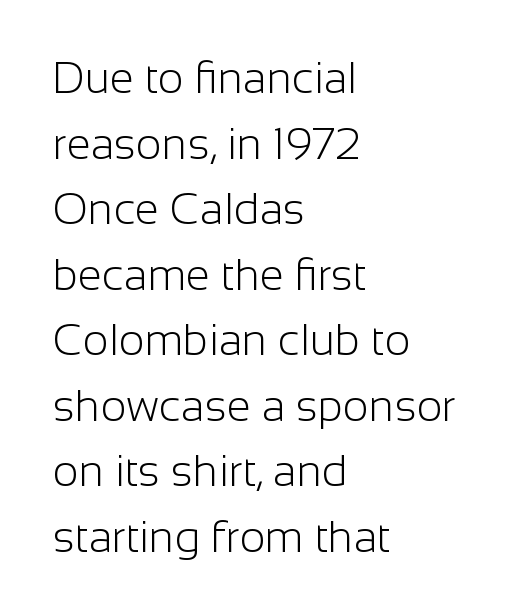
Q: Is the text bold? A: No.
Q: Is the text italic (slanted)? A: No, it is upright.
Q: Is the typeface a serif or a sans-serif typeface? A: Sans-serif.
Q: Is the text underlined? A: No.
Q: How is the paragraph aligned? A: Left-aligned.
Q: Is the spacing between letters normal or unusually wide? A: Normal.
Q: Is the spacing between lines tight, normal or loose? A: Normal.
Q: Width (condensed, normal, or wide)? A: Normal.
Q: Stroke contrast? A: Low.
Q: x-height? A: Medium.
Q: Monospaced? A: No.
